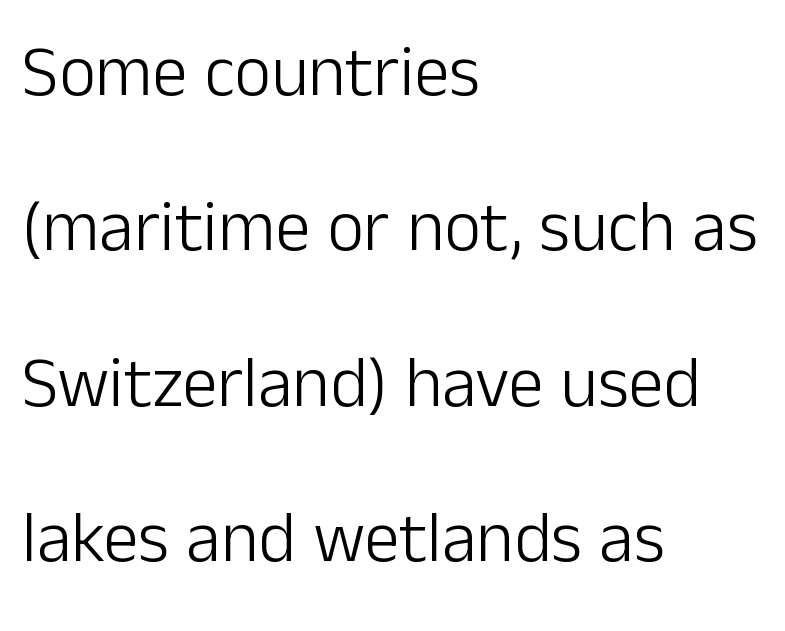
{"serif": "no", "italic": "no", "bold": "no", "weight": "light", "width": "normal", "stroke_contrast": "low", "x_height": "medium", "monospaced": "no", "underline": "no", "align": "left", "line_spacing": "loose", "line_spacing_ratio": 2.19, "letter_spacing": "normal", "letter_spacing_em": 0.0, "glyph_px": 71}
